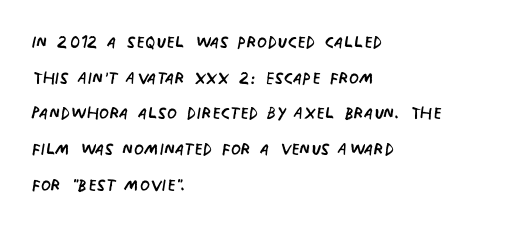
Baseline-to-baseline distance is the conventional proportion of letter height. The passage is arranged the way most books set body copy — flush left. The glyphs are unaccompanied by any horizontal stroke below them. The gaps between neighbouring characters are ordinary and unremarkable.
